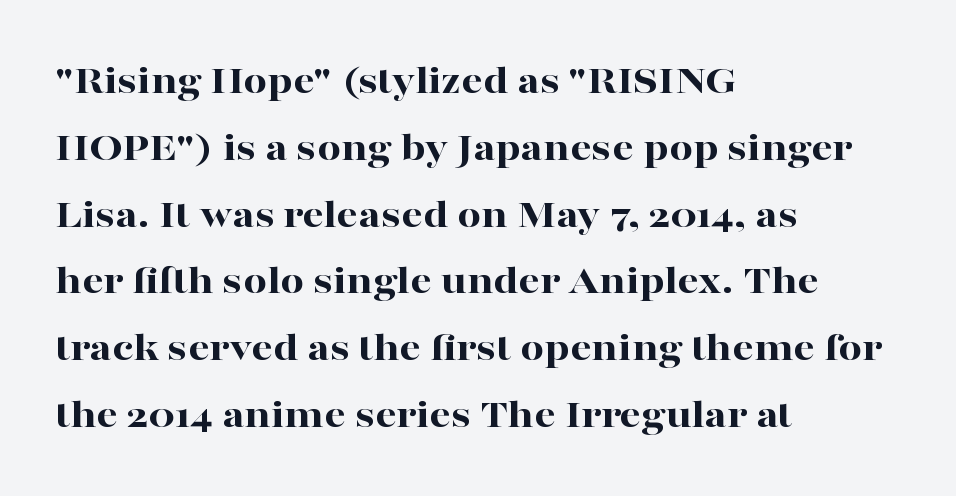
Decoration check: the copy has no underline. The lines in this sample share a left origin and differ only in where they stop. The typesetting leans heavy: a genuine bold. Evenly set lines give the paragraph a standard silhouette. When letters stand straight like this, we call the style roman or upright.
